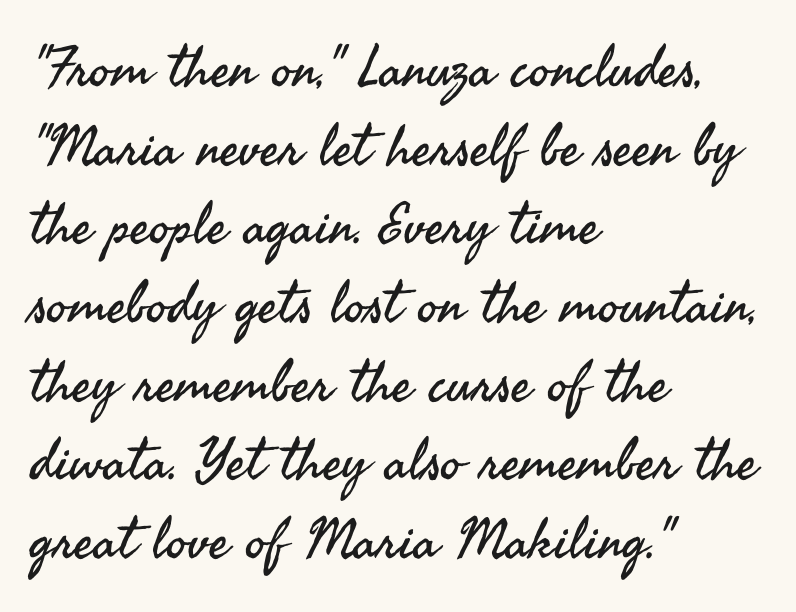
The image shows 57 px regular-weight sans-serif type; set left-aligned, normal line spacing (1.38x), normal letter spacing, not underlined; medium stroke contrast and a small x-height.
